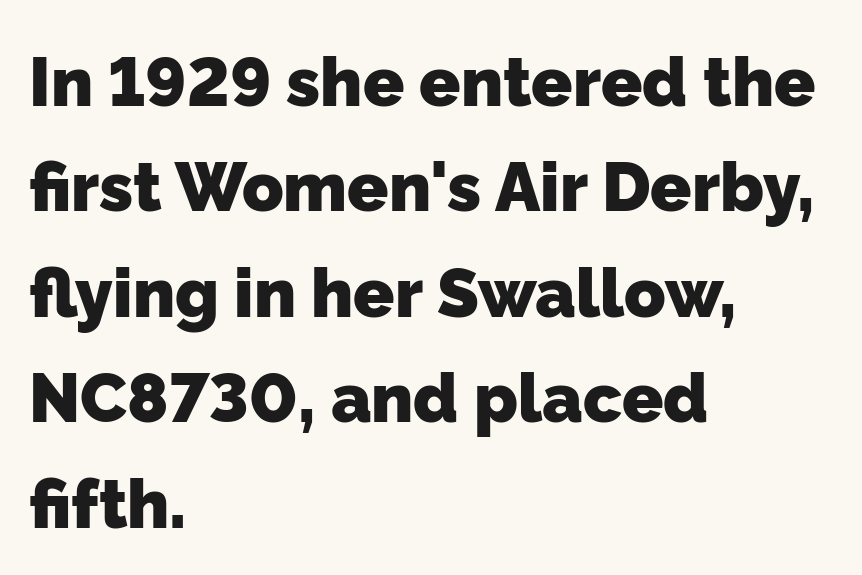
The image shows 68 px heavy sans-serif type; set left-aligned, normal line spacing (1.55x), normal letter spacing, not underlined; low stroke contrast and a medium x-height.
